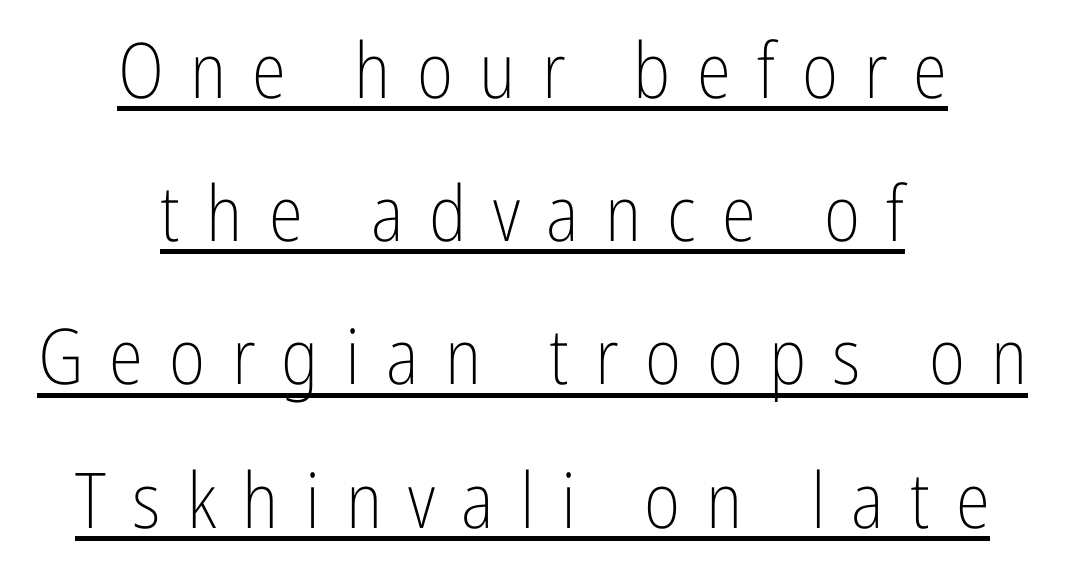
The image shows 77 px light, condensed sans-serif type, upright; set centered, line spacing 1.86x, unusually wide letter spacing (+0.34 em), underlined; low stroke contrast and a medium x-height.
